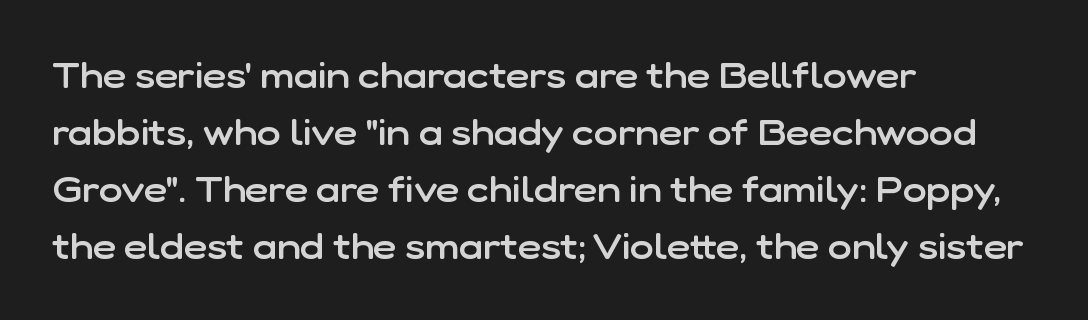
{"serif": "no", "italic": "no", "bold": "semi", "weight": "semibold", "width": "normal", "stroke_contrast": "low", "x_height": "medium", "monospaced": "no", "underline": "no", "align": "left", "line_spacing": "normal", "line_spacing_ratio": 1.58, "letter_spacing": "normal", "letter_spacing_em": 0.0, "glyph_px": 36}
